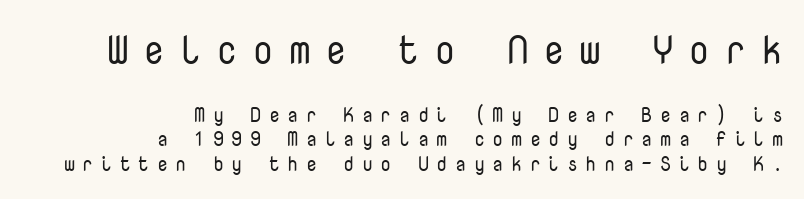
{"serif": "no", "italic": "no", "bold": "no", "weight": "regular", "width": "normal", "stroke_contrast": "low", "x_height": "medium", "monospaced": "yes", "underline": "no", "align": "right", "line_spacing_ratio": 1.22, "letter_spacing": "wide", "letter_spacing_em": 0.37, "larger_block": "first", "size_ratio": 1.95, "glyph_px": 39}
